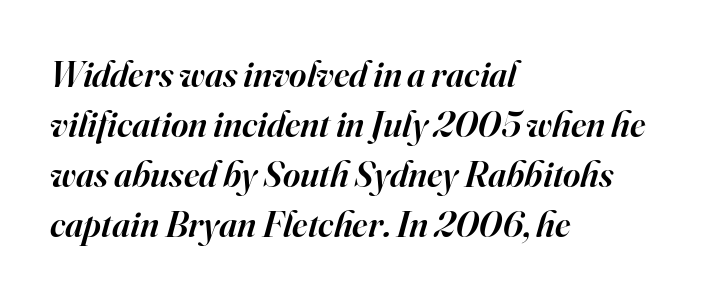
Q: Is the text bold? A: Semi-bold.
Q: Is the text italic (slanted)? A: Yes, it leans right by about 16 degrees.
Q: Is the typeface a serif or a sans-serif typeface? A: Serif.
Q: Is the text underlined? A: No.
Q: How is the paragraph aligned? A: Left-aligned.
Q: Is the spacing between letters normal or unusually wide? A: Normal.
Q: Is the spacing between lines tight, normal or loose? A: Normal.
Q: Width (condensed, normal, or wide)? A: Normal.
Q: Stroke contrast? A: High.
Q: x-height? A: Small.
Q: Monospaced? A: No.
